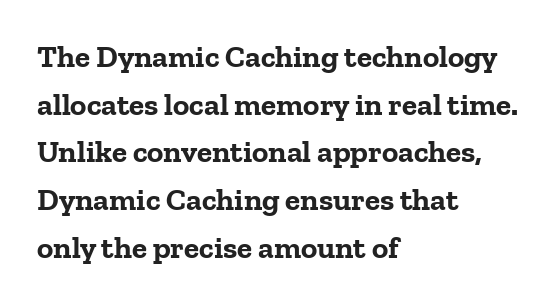
The rendering uses a moderate line-height, typical for paragraphs. A bare baseline throughout the passage. What stands out about the letter spacing? Nothing — it is the standard amount. The text was rendered using a seriffed face with decorative stroke endings. Varying glyph widths throughout — classic text-font behaviour.
